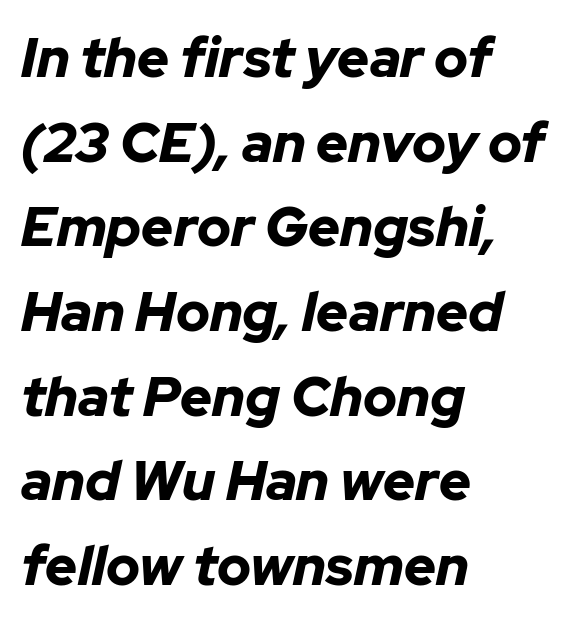
{"italic": "yes", "lean": "right", "slant_degrees": 12, "bold": "yes", "weight": "bold", "width": "normal", "stroke_contrast": "low", "x_height": "medium", "monospaced": "no", "underline": "no", "align": "left", "line_spacing": "normal", "line_spacing_ratio": 1.54, "letter_spacing": "normal", "letter_spacing_em": 0.0, "glyph_px": 55}
